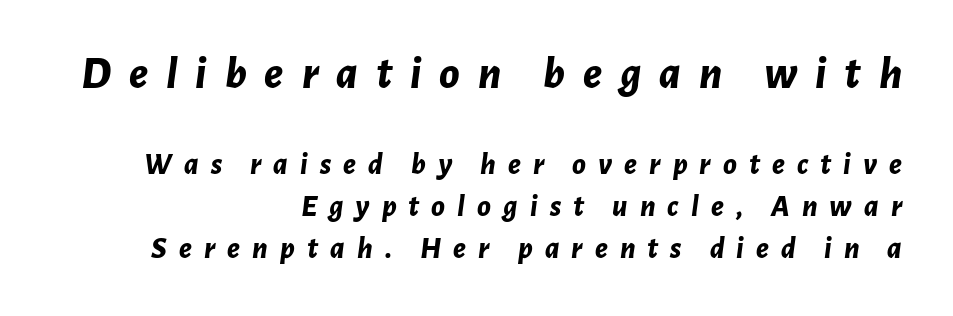
The image shows 46 px bold type, italic (leaning right); set right-aligned, normal line spacing (1.34x), unusually wide letter spacing (+0.39 em), not underlined; the first (top) block is 1.48x larger; low stroke contrast and a medium x-height.
